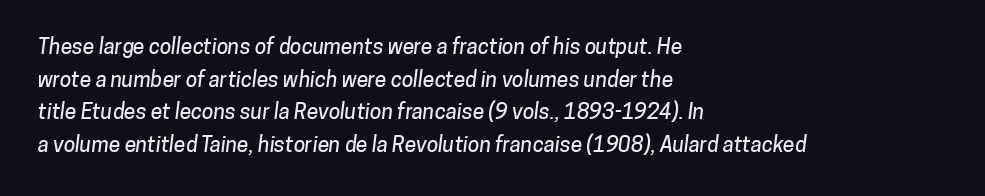
The image shows 21 px text type; set left-aligned, normal line spacing (1.55x), normal letter spacing, not underlined.
